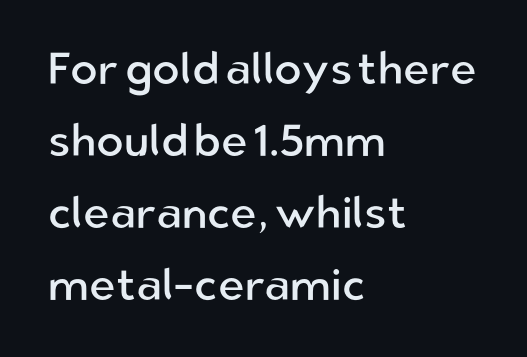
Q: Is the text bold? A: No.
Q: Is the text italic (slanted)? A: No, it is upright.
Q: Is the typeface a serif or a sans-serif typeface? A: Sans-serif.
Q: Is the text underlined? A: No.
Q: How is the paragraph aligned? A: Left-aligned.
Q: Is the spacing between letters normal or unusually wide? A: Normal.
Q: Is the spacing between lines tight, normal or loose? A: Normal.
Q: Width (condensed, normal, or wide)? A: Normal.
Q: Stroke contrast? A: Low.
Q: x-height? A: Medium.
Q: Monospaced? A: No.
